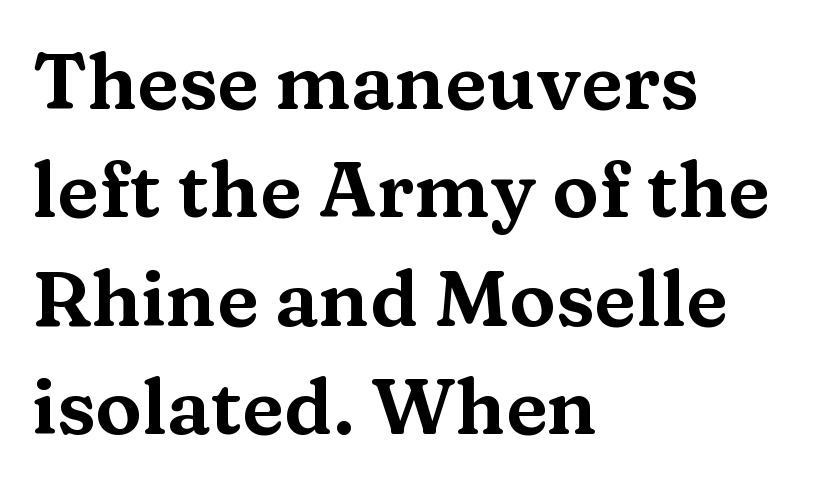
{"serif": "yes", "italic": "no", "width": "wide", "stroke_contrast": "medium", "x_height": "medium", "monospaced": "no", "underline": "no", "align": "left", "line_spacing": "normal", "line_spacing_ratio": 1.39, "letter_spacing": "normal", "letter_spacing_em": 0.0, "glyph_px": 78}
